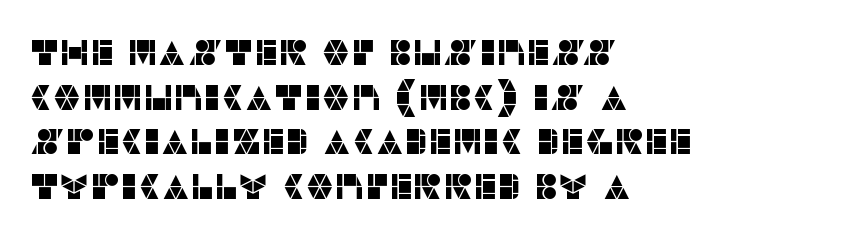
Q: Is the text italic (slanted)? A: No, it is upright.
Q: Is the typeface a serif or a sans-serif typeface? A: Sans-serif.
Q: Is the text underlined? A: No.
Q: How is the paragraph aligned? A: Left-aligned.
Q: Is the spacing between letters normal or unusually wide? A: Normal.
Q: Width (condensed, normal, or wide)? A: Normal.
Q: Stroke contrast? A: Low.
Q: x-height? A: Large.
Q: Monospaced? A: No.
